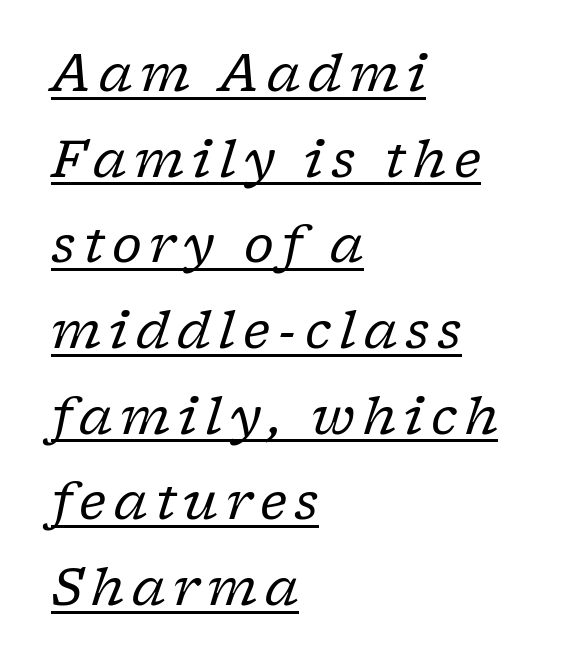
Q: Is the text bold? A: No.
Q: Is the text italic (slanted)? A: Yes, it leans right by about 17 degrees.
Q: Is the typeface a serif or a sans-serif typeface? A: Serif.
Q: Is the text underlined? A: Yes.
Q: How is the paragraph aligned? A: Left-aligned.
Q: Is the spacing between lines tight, normal or loose? A: Normal.
Q: Width (condensed, normal, or wide)? A: Normal.
Q: Stroke contrast? A: Low.
Q: x-height? A: Medium.
Q: Monospaced? A: No.
